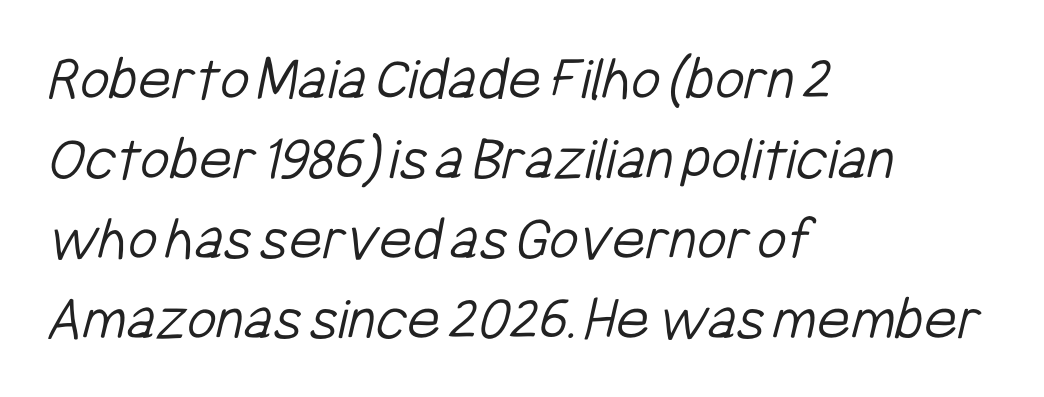
The image shows 64 px light, condensed sans-serif type; set left-aligned, normal line spacing (1.25x), normal letter spacing, not underlined; low stroke contrast and a medium x-height.
